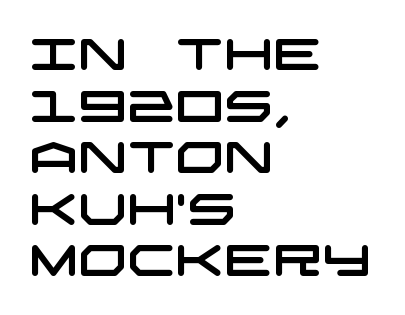
Descender tails drop into unmarked territory. Where is the straight margin? On the left. A sans-serif font was chosen for this passage. The letterforms sit shoulder to shoulder at normal distance.
